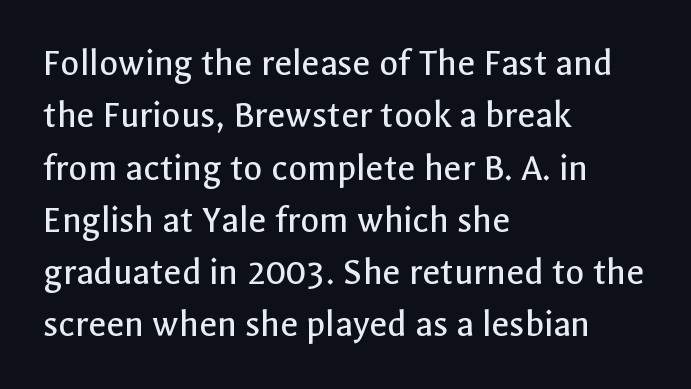
Whoever set this chose a conventional vertical rhythm. Honestly, the letter spacing is just normal — you wouldn't notice it. The passage shown is not bold in any degree. These lines are rendered in a variable-pitch font. These lines are set flush left with a ragged right edge. What kind of face is this? One without serifs — a sans.
